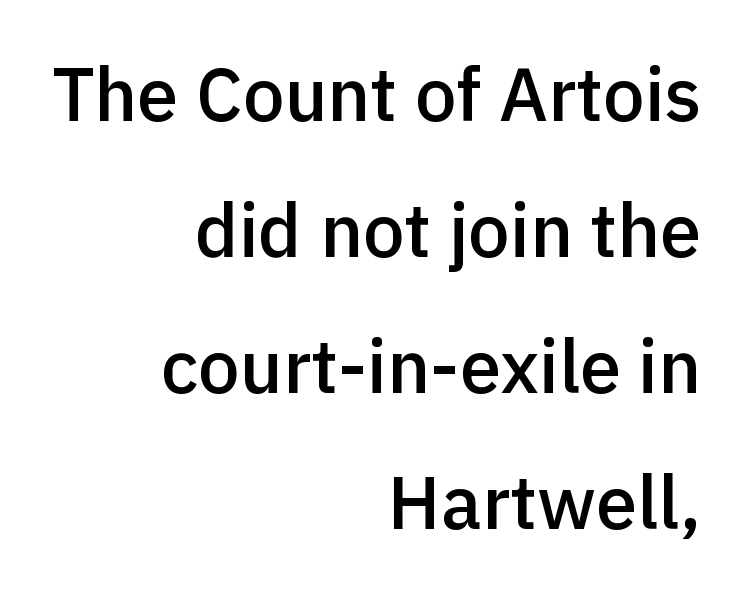
Q: Is the text bold? A: Semi-bold.
Q: Is the text italic (slanted)? A: No, it is upright.
Q: Is the typeface a serif or a sans-serif typeface? A: Sans-serif.
Q: Is the text underlined? A: No.
Q: How is the paragraph aligned? A: Right-aligned.
Q: Is the spacing between letters normal or unusually wide? A: Normal.
Q: Width (condensed, normal, or wide)? A: Normal.
Q: x-height? A: Medium.
Q: Monospaced? A: No.
